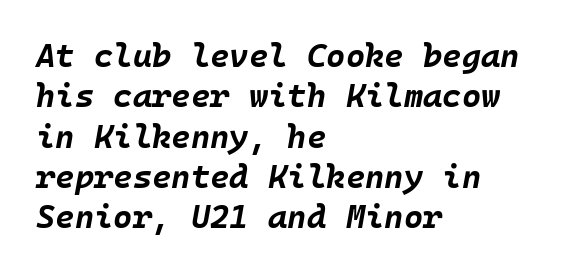
Q: Is the text bold? A: Yes.
Q: Is the text italic (slanted)? A: Yes, it leans right by about 10 degrees.
Q: Is the text underlined? A: No.
Q: How is the paragraph aligned? A: Left-aligned.
Q: Is the spacing between letters normal or unusually wide? A: Normal.
Q: Width (condensed, normal, or wide)? A: Normal.
Q: Stroke contrast? A: Low.
Q: x-height? A: Large.
